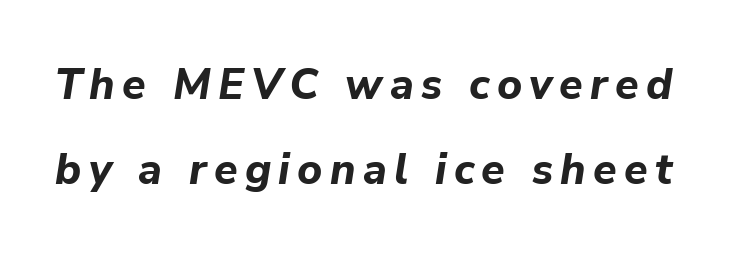
The image shows 43 px bold type, italic (leaning right); set loose line spacing (1.98x), not underlined; low stroke contrast and a medium x-height.
